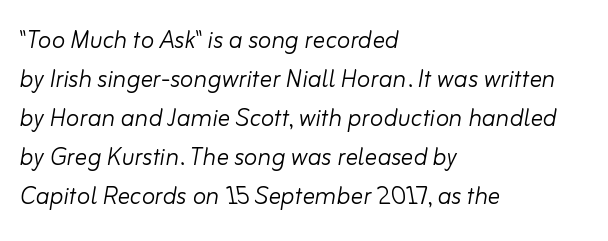
Q: Is the text bold? A: No.
Q: Is the text italic (slanted)? A: Yes, it leans right by about 10 degrees.
Q: Is the text underlined? A: No.
Q: How is the paragraph aligned? A: Left-aligned.
Q: Is the spacing between letters normal or unusually wide? A: Normal.
Q: Is the spacing between lines tight, normal or loose? A: Normal.
Q: Width (condensed, normal, or wide)? A: Normal.
Q: Stroke contrast? A: Low.
Q: x-height? A: Small.
Q: Monospaced? A: No.
